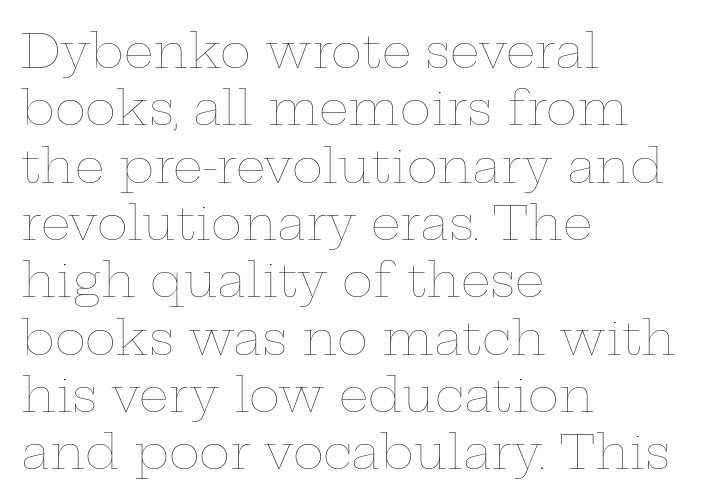
Q: Is the text bold? A: No.
Q: Is the text italic (slanted)? A: No, it is upright.
Q: Is the text underlined? A: No.
Q: How is the paragraph aligned? A: Left-aligned.
Q: Is the spacing between letters normal or unusually wide? A: Normal.
Q: Width (condensed, normal, or wide)? A: Wide.
Q: Stroke contrast? A: Low.
Q: x-height? A: Medium.
Q: Monospaced? A: No.
